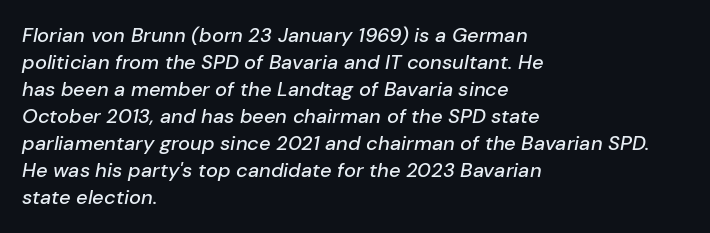
{"italic": "yes", "lean": "right", "slant_degrees": 10, "underline": "no", "align": "left", "line_spacing": "normal", "line_spacing_ratio": 1.35, "letter_spacing": "normal", "letter_spacing_em": 0.0, "glyph_px": 20}
